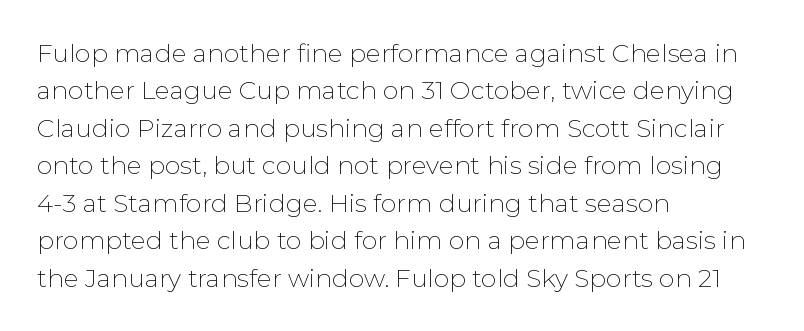
{"italic": "no", "bold": "no", "underline": "no", "align": "left", "line_spacing": "normal", "line_spacing_ratio": 1.5, "letter_spacing": "normal", "letter_spacing_em": 0.0, "glyph_px": 25}
